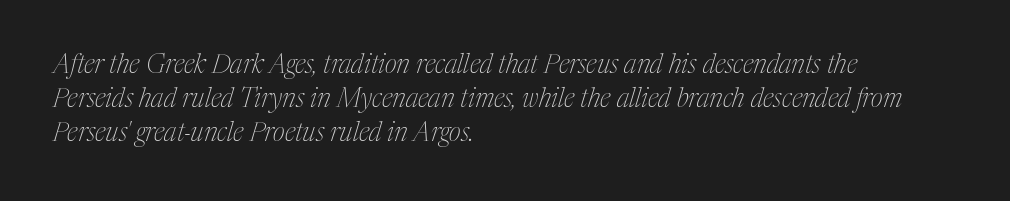
The image shows 26 px text type, italic (leaning right); set left-aligned, normal line spacing (1.3x), normal letter spacing, not underlined.
